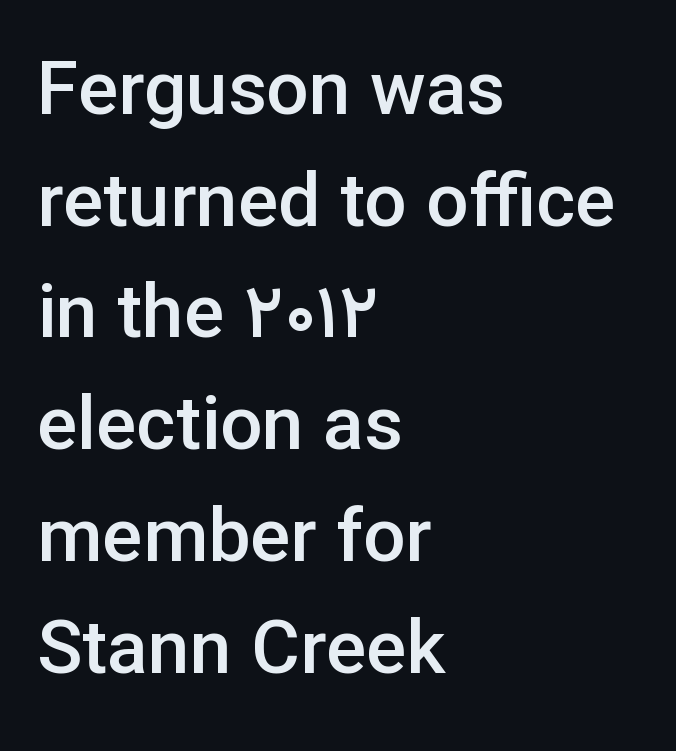
Baseline-to-baseline distance is the conventional proportion of letter height. Character widths vary here, with narrow letters taking less room than wide ones. Reading down the block, your eye returns to a fixed left position each line. The font family rendered here belongs to the sans-serif group.
